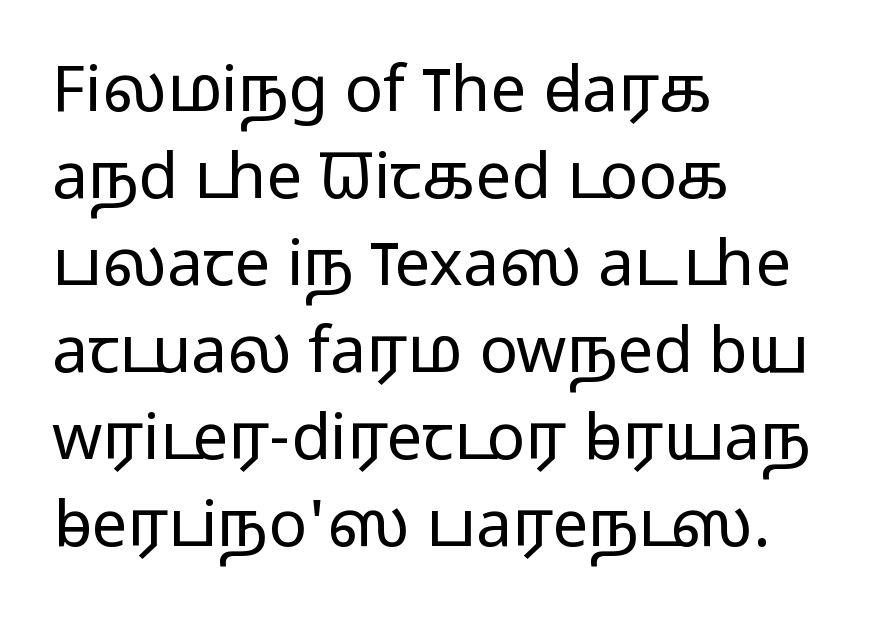
Q: Is the text bold? A: No.
Q: Is the text italic (slanted)? A: No, it is upright.
Q: Is the typeface a serif or a sans-serif typeface? A: Sans-serif.
Q: Is the text underlined? A: No.
Q: How is the paragraph aligned? A: Left-aligned.
Q: Is the spacing between letters normal or unusually wide? A: Normal.
Q: Is the spacing between lines tight, normal or loose? A: Normal.
Q: Width (condensed, normal, or wide)? A: Wide.
Q: Stroke contrast? A: Low.
Q: x-height? A: Medium.
Q: Monospaced? A: No.
